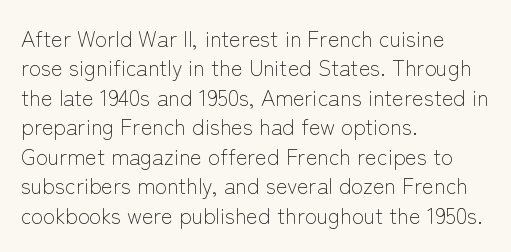
The image shows 22 px text type, upright; set left-aligned, normal line spacing (1.34x), normal letter spacing, not underlined.
